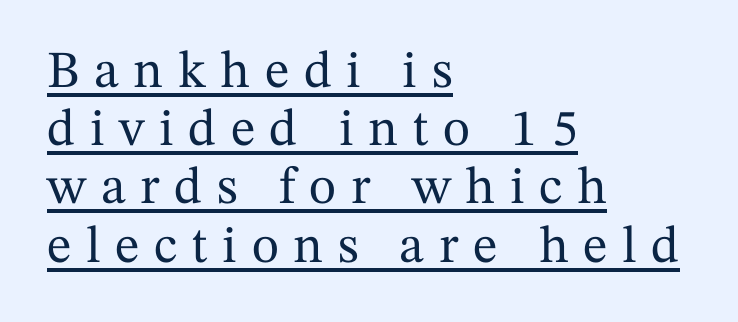
Q: Is the text italic (slanted)? A: No, it is upright.
Q: Is the typeface a serif or a sans-serif typeface? A: Serif.
Q: Is the text underlined? A: Yes.
Q: How is the paragraph aligned? A: Left-aligned.
Q: Is the spacing between letters normal or unusually wide? A: Unusually wide.
Q: Is the spacing between lines tight, normal or loose? A: Tight.
Q: Width (condensed, normal, or wide)? A: Normal.
Q: Stroke contrast? A: Medium.
Q: x-height? A: Medium.
Q: Monospaced? A: No.
